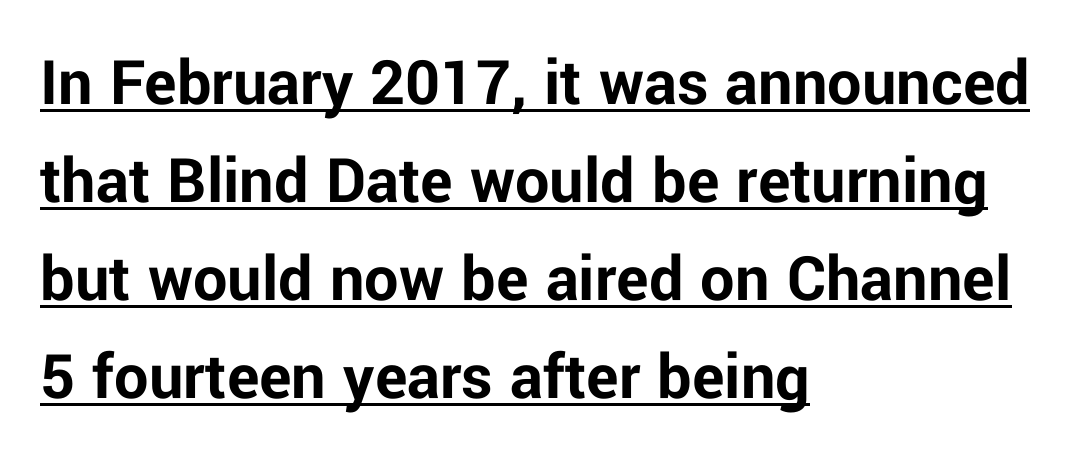
The image shows 68 px bold sans-serif type, upright; set left-aligned, normal line spacing (1.44x), normal letter spacing, underlined; low stroke contrast and a medium x-height.
